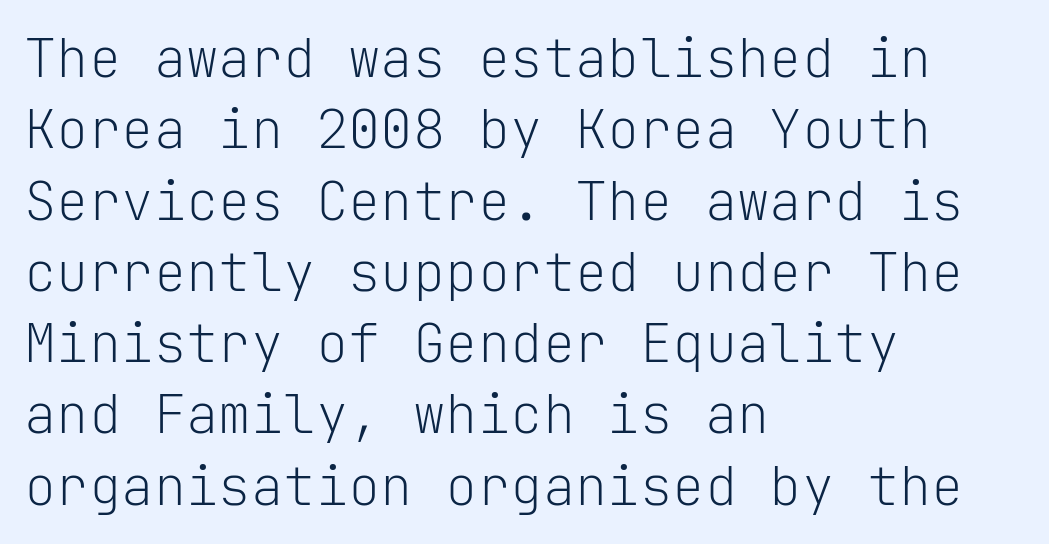
{"serif": "no", "italic": "no", "bold": "no", "weight": "light", "width": "normal", "stroke_contrast": "low", "x_height": "medium", "monospaced": "yes", "underline": "no", "align": "left", "line_spacing": "normal", "line_spacing_ratio": 1.32, "letter_spacing": "normal", "letter_spacing_em": 0.0, "glyph_px": 54}
